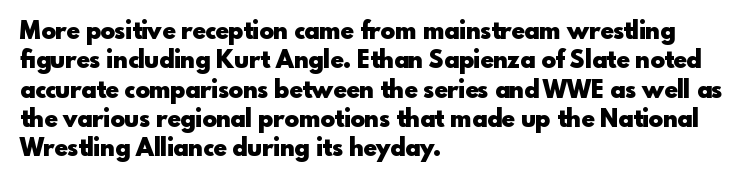
Check the space under the baseline: it is left empty. Words appear dense and cohesive because spacing is normal. Summary of weight: heavy, a full bold. Caption: multi-line text, flush left, ragged right.
